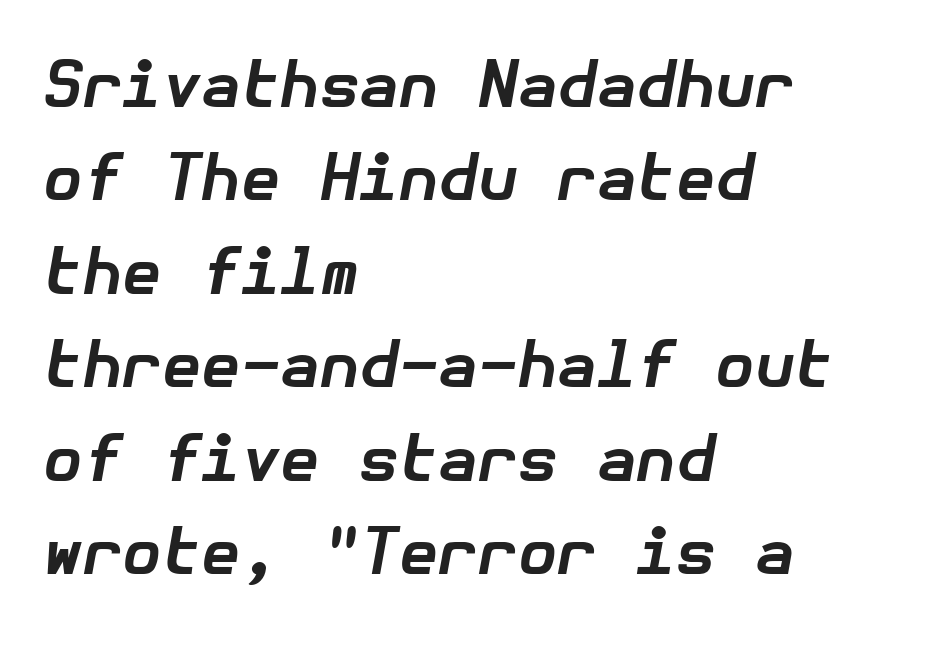
The image shows 64 px bold type, italic (leaning right); set left-aligned, normal line spacing (1.46x), normal letter spacing, not underlined; low stroke contrast and a medium x-height.
